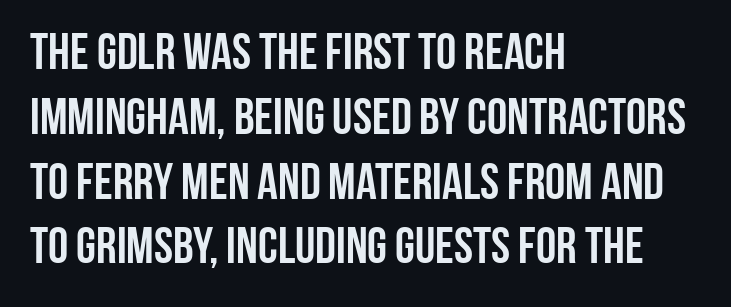
{"serif": "no", "italic": "no", "width": "condensed", "stroke_contrast": "low", "x_height": "large", "monospaced": "no", "underline": "no", "align": "left", "line_spacing": "normal", "line_spacing_ratio": 1.27, "letter_spacing": "normal", "letter_spacing_em": 0.0, "glyph_px": 51}
